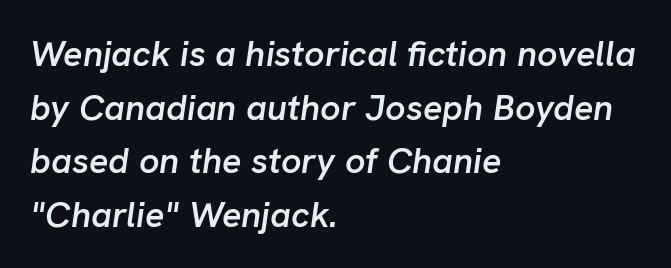
The image shows 36 px semibold type, italic (leaning right); set left-aligned, normal line spacing (1.49x), normal letter spacing, not underlined; low stroke contrast and a medium x-height.
